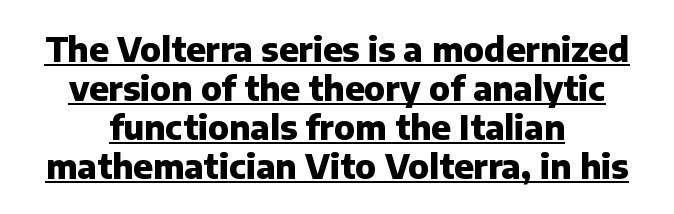
Leading: reduced. The compositor balanced each line on the midline. Thick stems and heavy bowls — unmistakably bold. Is the letter spacing exaggerated? No — it looks like the ordinary default. The specimen reads as upright at a glance. Each line of the rendering has a horizontal stroke beneath the glyphs.
